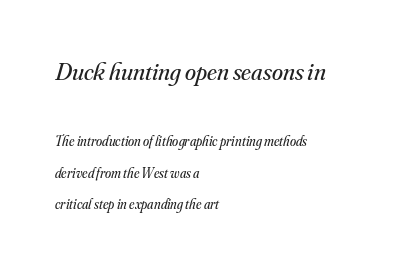
The image shows 25 px text type, italic (leaning right); set left-aligned, loose line spacing (2.27x), normal letter spacing, not underlined; the first (top) block is 1.79x larger.
